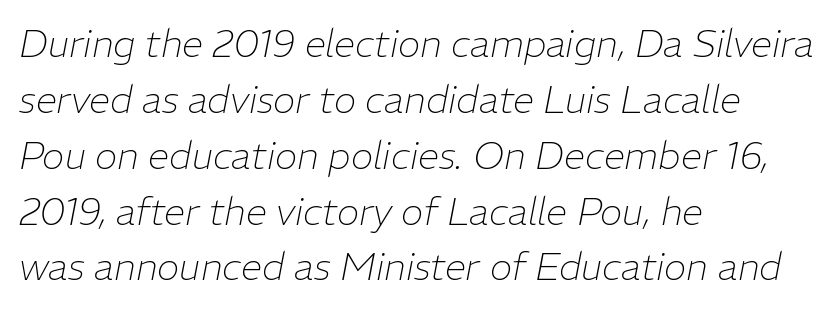
Looks like regular typesetting: each glyph gets only the width it needs. Has an underline been added? It has not. These glyphs show unthickened strokes, regular width or finer. The specimen reads as italic at a glance. Visually the block forms a straight wall on the left and a jagged coastline on the right. Students, observe: this is what conventionally led text looks like.
